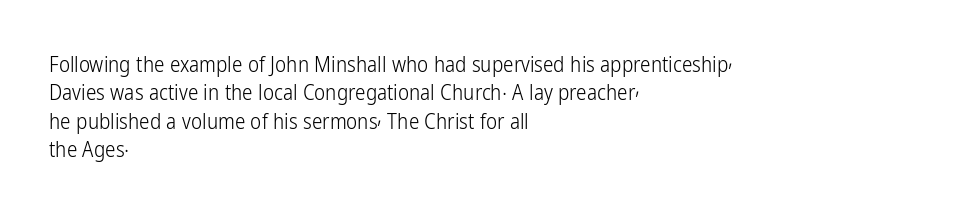
{"italic": "no", "bold": "no", "underline": "no", "align": "left", "line_spacing": "normal", "line_spacing_ratio": 1.35, "letter_spacing": "normal", "letter_spacing_em": 0.0, "glyph_px": 21}
